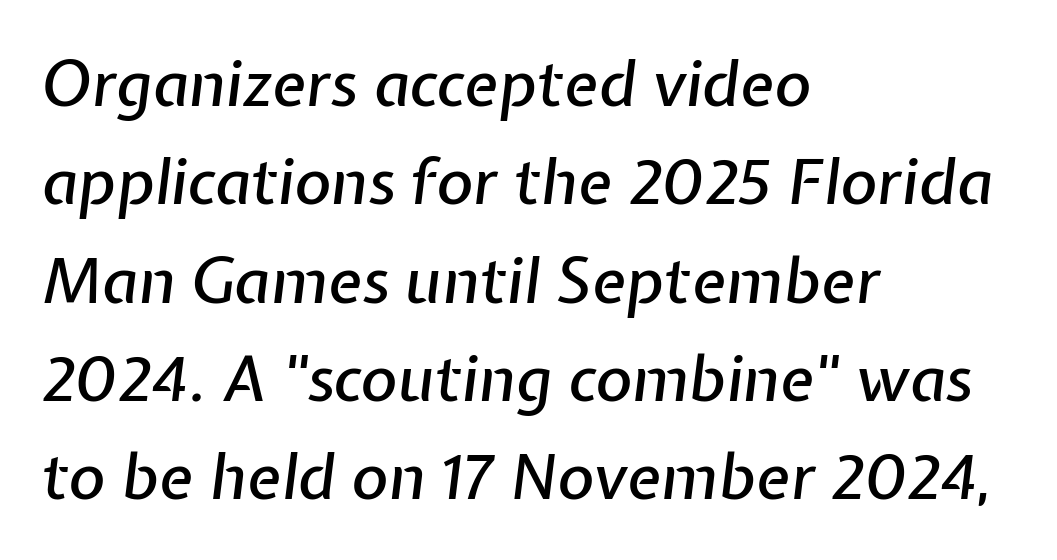
Q: Is the text italic (slanted)? A: Yes, it leans right by about 7 degrees.
Q: Is the text underlined? A: No.
Q: How is the paragraph aligned? A: Left-aligned.
Q: Is the spacing between letters normal or unusually wide? A: Normal.
Q: Is the spacing between lines tight, normal or loose? A: Normal.
Q: Width (condensed, normal, or wide)? A: Normal.
Q: Stroke contrast? A: Low.
Q: x-height? A: Medium.
Q: Monospaced? A: No.
